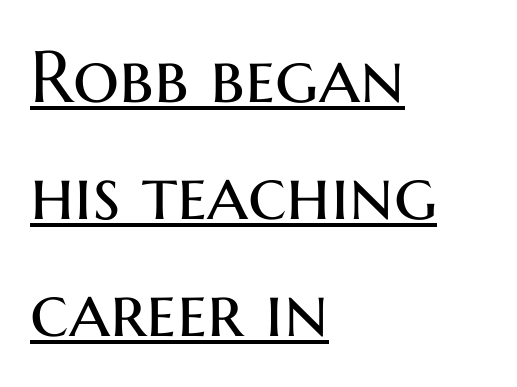
Q: Is the text bold? A: No.
Q: Is the text italic (slanted)? A: No, it is upright.
Q: Is the typeface a serif or a sans-serif typeface? A: Sans-serif.
Q: Is the text underlined? A: Yes.
Q: How is the paragraph aligned? A: Left-aligned.
Q: Is the spacing between letters normal or unusually wide? A: Normal.
Q: Is the spacing between lines tight, normal or loose? A: Normal.
Q: Width (condensed, normal, or wide)? A: Normal.
Q: Stroke contrast? A: Medium.
Q: x-height? A: Medium.
Q: Monospaced? A: No.
